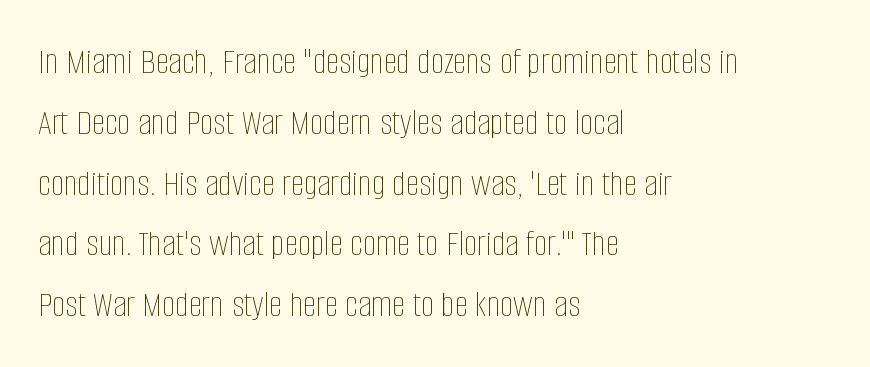
{"italic": "no", "bold": "no", "weight": "thin", "width": "condensed", "stroke_contrast": "low", "x_height": "large", "monospaced": "no", "underline": "no", "align": "left", "line_spacing": "normal", "line_spacing_ratio": 1.6, "letter_spacing": "normal", "letter_spacing_em": 0.0, "glyph_px": 38}
